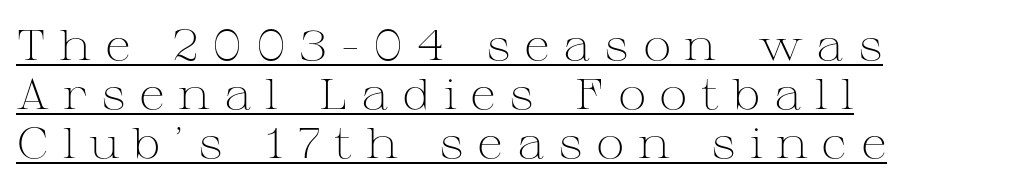
{"serif": "yes", "italic": "no", "bold": "no", "weight": "light", "width": "wide", "stroke_contrast": "medium", "x_height": "medium", "monospaced": "no", "underline": "yes", "align": "left", "line_spacing": "tight", "line_spacing_ratio": 1.14, "letter_spacing": "wide", "letter_spacing_em": 0.31, "glyph_px": 43}
